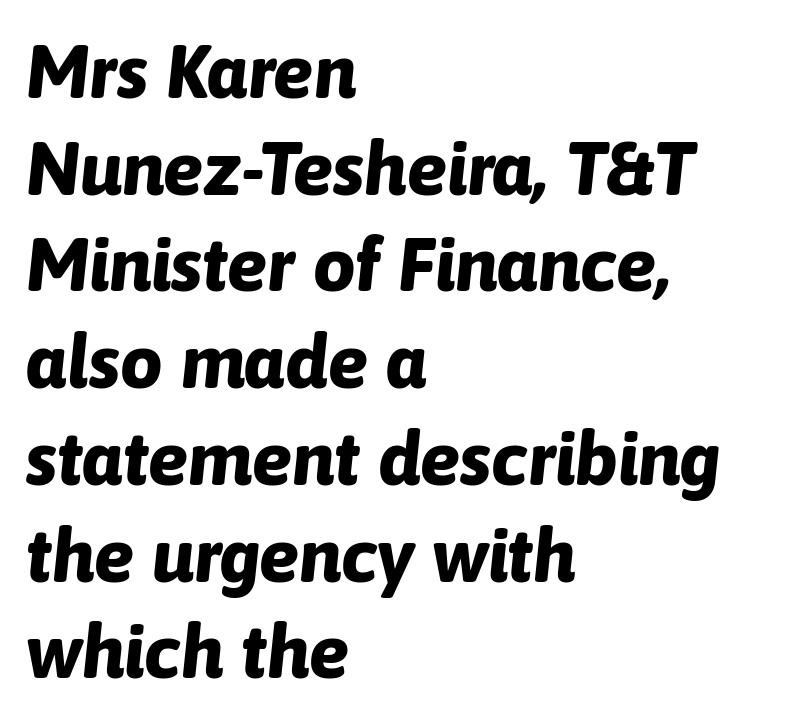
The image shows 75 px bold type, italic (leaning right); set left-aligned, normal line spacing (1.29x), normal letter spacing, not underlined; low stroke contrast and a medium x-height.
